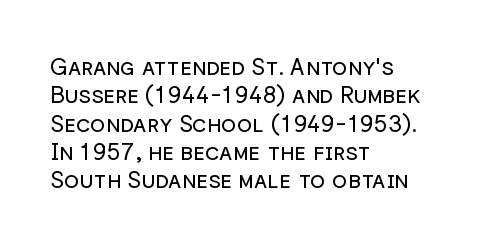
The image shows 23 px text type, upright; set left-aligned, line spacing 1.23x, normal letter spacing, not underlined.
